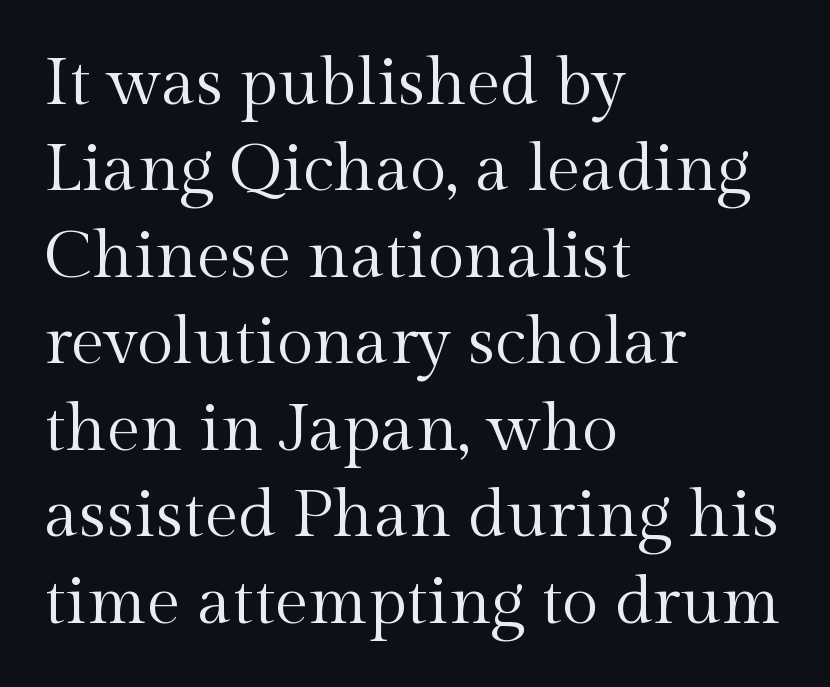
Each line starts at the same left margin while the right side varies. Quick note: not italic, upright. Leading: standard. The weight tops out at a normal text grade. Caption: standard tracking, unaltered. Letters rest on an invisible, unmarked baseline.
